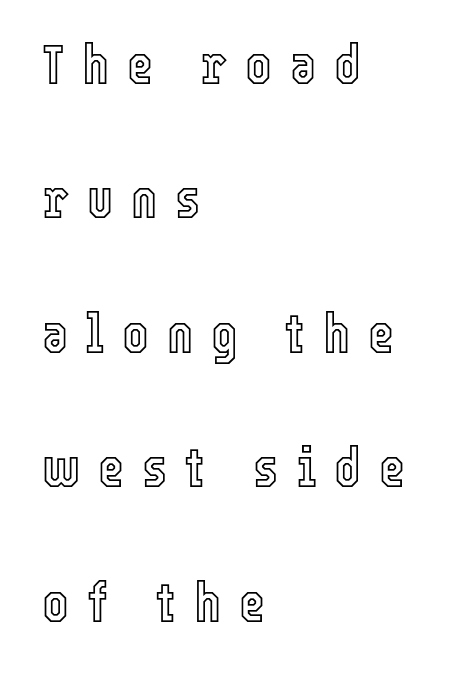
Observe the wide spacing: letters keep a clear distance from each other. Here the designer chose a conventional face with non-uniform glyph widths. Vertically, the passage feels expansive, rows floating well apart. Casual observation: everything's shoved over to the left.
